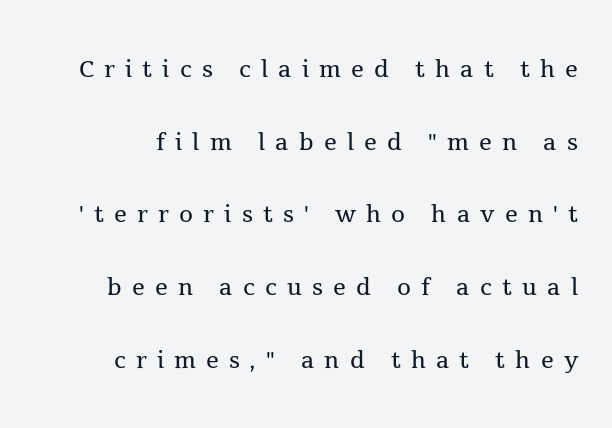
Q: Is the text bold? A: No.
Q: Is the text italic (slanted)? A: No, it is upright.
Q: Is the typeface a serif or a sans-serif typeface? A: Serif.
Q: Is the text underlined? A: No.
Q: Is the spacing between letters normal or unusually wide? A: Unusually wide.
Q: Is the spacing between lines tight, normal or loose? A: Loose.
Q: Width (condensed, normal, or wide)? A: Normal.
Q: x-height? A: Medium.
Q: Monospaced? A: No.
